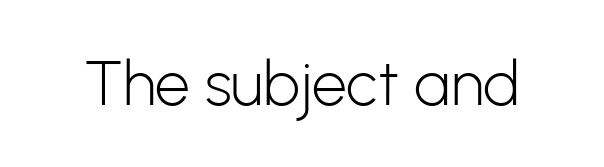
Q: Is the text bold? A: No.
Q: Is the text italic (slanted)? A: No, it is upright.
Q: Is the typeface a serif or a sans-serif typeface? A: Sans-serif.
Q: Is the text underlined? A: No.
Q: Is the spacing between letters normal or unusually wide? A: Normal.
Q: Width (condensed, normal, or wide)? A: Normal.
Q: Stroke contrast? A: Low.
Q: x-height? A: Medium.
Q: Monospaced? A: No.
